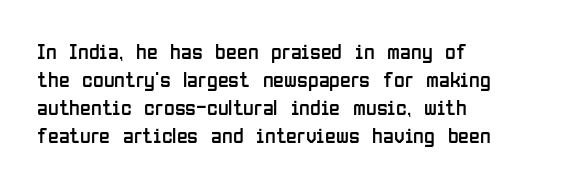
{"italic": "no", "bold": "no", "underline": "no", "align": "left", "line_spacing": "normal", "line_spacing_ratio": 1.28, "letter_spacing": "normal", "letter_spacing_em": 0.0, "glyph_px": 22}
